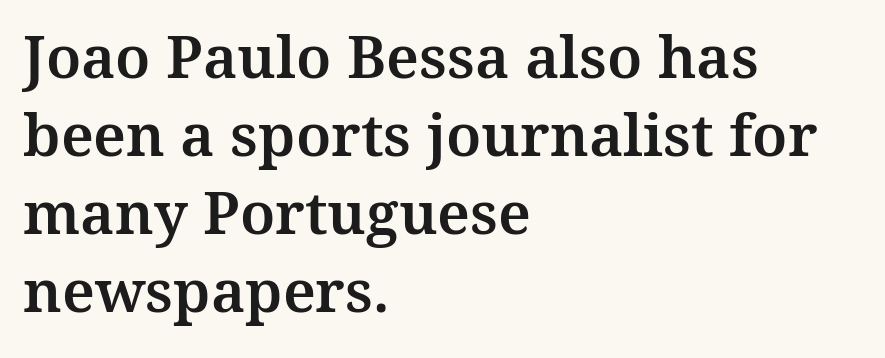
The image shows 59 px serif type, upright; set left-aligned, normal line spacing (1.32x), normal letter spacing, not underlined; medium stroke contrast and a medium x-height.
